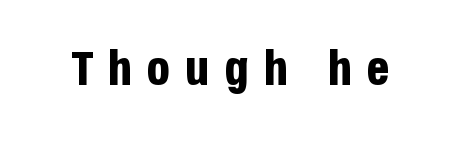
Each row of text sits above clean, open space. Observe the absence of serifs on each vertical stroke in this sample. In terms of letterspacing, this is a distinctly airy, spread setting. Each letter keeps its own natural width here, so spacing adapts to shape. This is roman type, the default non-slanted kind.
